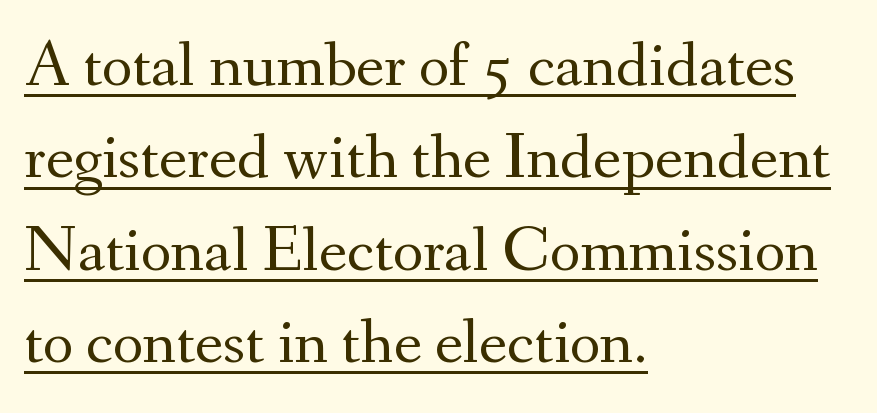
Q: Is the text bold? A: No.
Q: Is the text italic (slanted)? A: No, it is upright.
Q: Is the typeface a serif or a sans-serif typeface? A: Serif.
Q: Is the text underlined? A: Yes.
Q: How is the paragraph aligned? A: Left-aligned.
Q: Is the spacing between letters normal or unusually wide? A: Normal.
Q: Is the spacing between lines tight, normal or loose? A: Normal.
Q: Width (condensed, normal, or wide)? A: Normal.
Q: Stroke contrast? A: Medium.
Q: x-height? A: Small.
Q: Monospaced? A: No.
